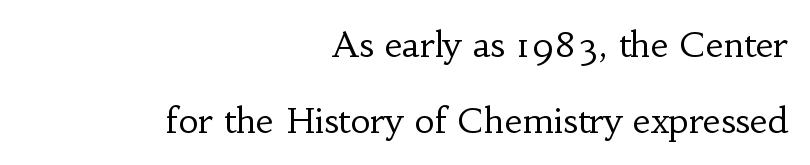
The image shows 35 px regular-weight serif type, upright; set right-aligned, loose line spacing (2.16x), normal letter spacing, not underlined; low stroke contrast and a small x-height.
